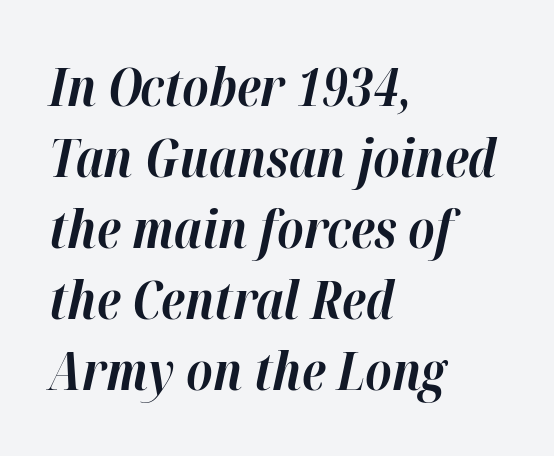
Typesetter's note: full bold, strokes at maximum text heaviness. Looks like regular typesetting: each glyph gets only the width it needs. Reading down the block, your eye returns to a fixed left position each line. The face used here has a pronounced slope to its letters. Baseline-to-baseline distance is the conventional proportion of letter height.
